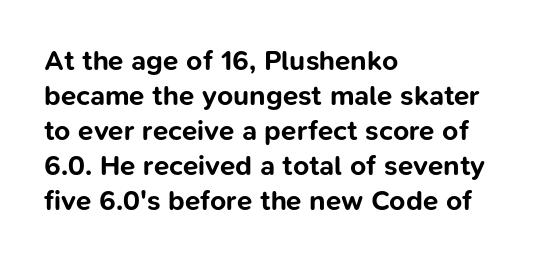
Q: Is the text bold? A: Yes.
Q: Is the text italic (slanted)? A: No, it is upright.
Q: Is the typeface a serif or a sans-serif typeface? A: Sans-serif.
Q: Is the text underlined? A: No.
Q: How is the paragraph aligned? A: Left-aligned.
Q: Is the spacing between letters normal or unusually wide? A: Normal.
Q: Is the spacing between lines tight, normal or loose? A: Normal.
Q: Width (condensed, normal, or wide)? A: Normal.
Q: Stroke contrast? A: Low.
Q: x-height? A: Medium.
Q: Monospaced? A: No.
